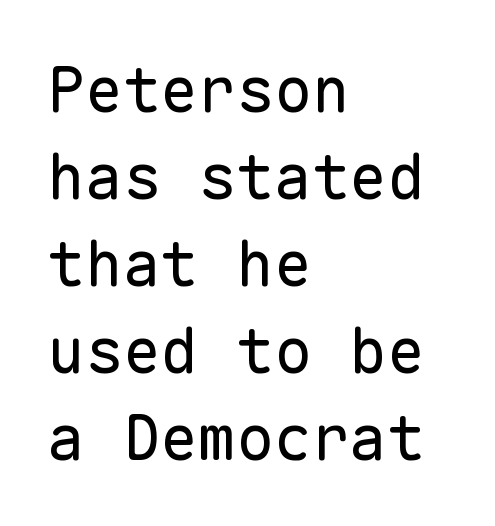
{"serif": "no", "italic": "no", "bold": "no", "weight": "regular", "width": "normal", "stroke_contrast": "low", "x_height": "medium", "monospaced": "yes", "underline": "no", "align": "left", "line_spacing": "normal", "line_spacing_ratio": 1.38, "letter_spacing": "normal", "letter_spacing_em": 0.0, "glyph_px": 63}
